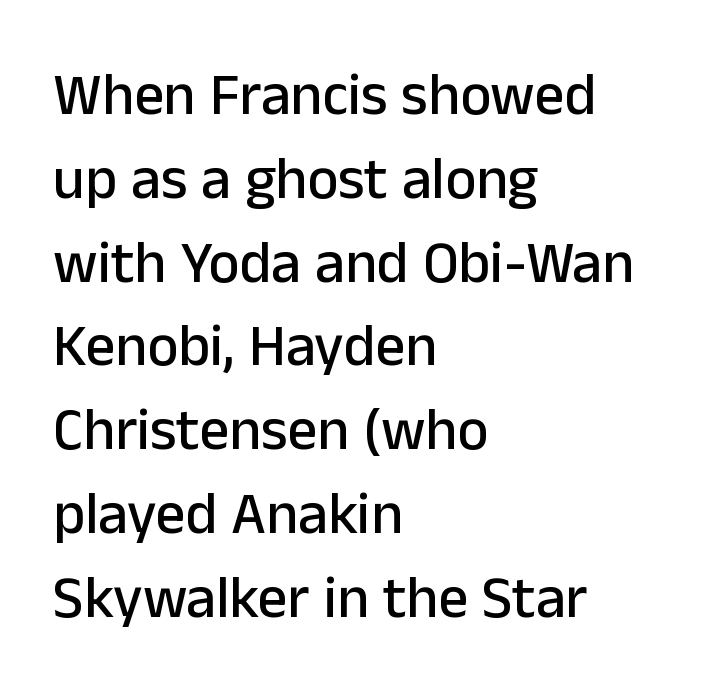
The image shows 59 px sans-serif type, upright; set left-aligned, normal line spacing (1.42x), normal letter spacing, not underlined; low stroke contrast and a medium x-height.
